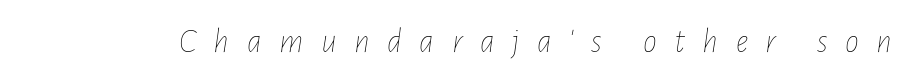
{"italic": "yes", "lean": "right", "slant_degrees": 7, "bold": "no", "weight": "thin", "width": "condensed", "stroke_contrast": "low", "x_height": "medium", "monospaced": "no", "underline": "no", "letter_spacing": "wide", "letter_spacing_em": 0.5, "glyph_px": 35}
